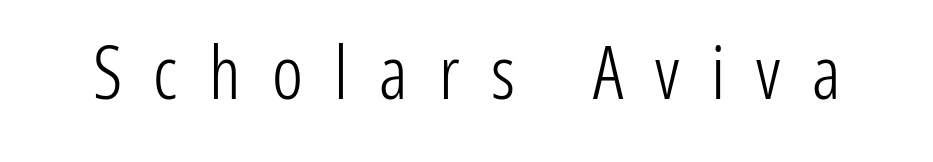
{"serif": "no", "italic": "no", "bold": "no", "weight": "light", "width": "condensed", "stroke_contrast": "low", "x_height": "medium", "monospaced": "no", "underline": "no", "letter_spacing": "wide", "letter_spacing_em": 0.43, "glyph_px": 73}
